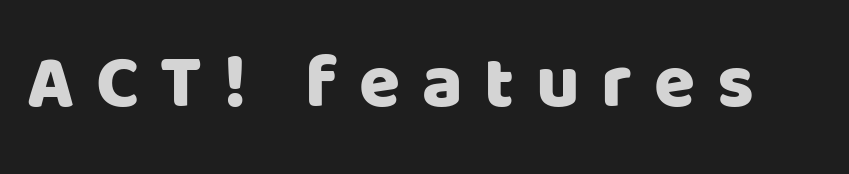
Here the designer chose a conventional face with non-uniform glyph widths. Spacing between characters has been opened up far beyond the box default. Type style note: lacks serifs. Unlike italic type, these characters show no tilt at all.
